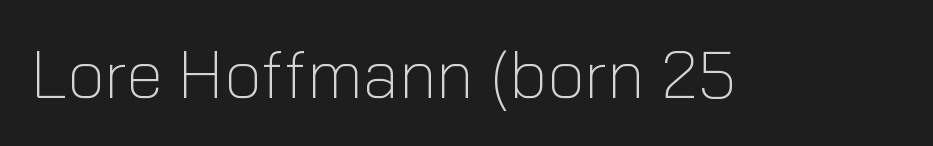
{"serif": "no", "italic": "no", "bold": "no", "weight": "light", "width": "normal", "stroke_contrast": "low", "x_height": "medium", "monospaced": "no", "underline": "no", "letter_spacing": "normal", "letter_spacing_em": 0.0, "glyph_px": 67}
